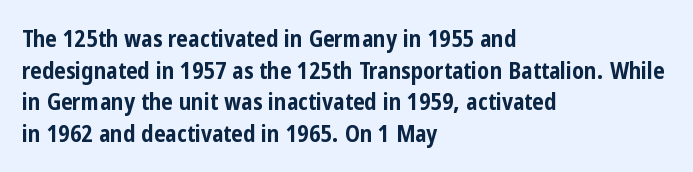
The image shows 23 px bold type, upright; set left-aligned, normal line spacing (1.38x), normal letter spacing, not underlined.
